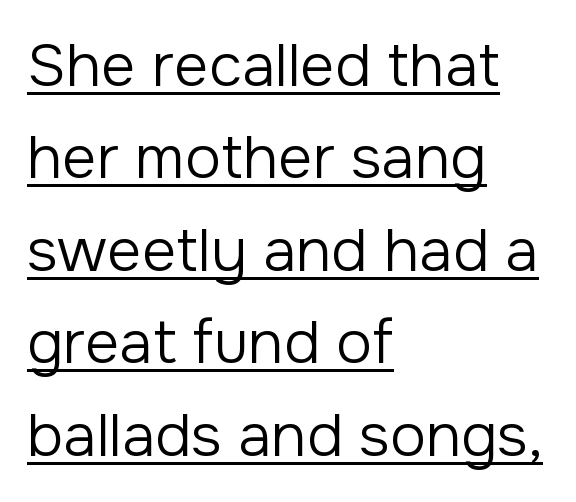
Q: Is the text bold? A: No.
Q: Is the text italic (slanted)? A: No, it is upright.
Q: Is the typeface a serif or a sans-serif typeface? A: Sans-serif.
Q: Is the text underlined? A: Yes.
Q: How is the paragraph aligned? A: Left-aligned.
Q: Is the spacing between letters normal or unusually wide? A: Normal.
Q: Is the spacing between lines tight, normal or loose? A: Normal.
Q: Width (condensed, normal, or wide)? A: Normal.
Q: Stroke contrast? A: Low.
Q: x-height? A: Medium.
Q: Monospaced? A: No.
